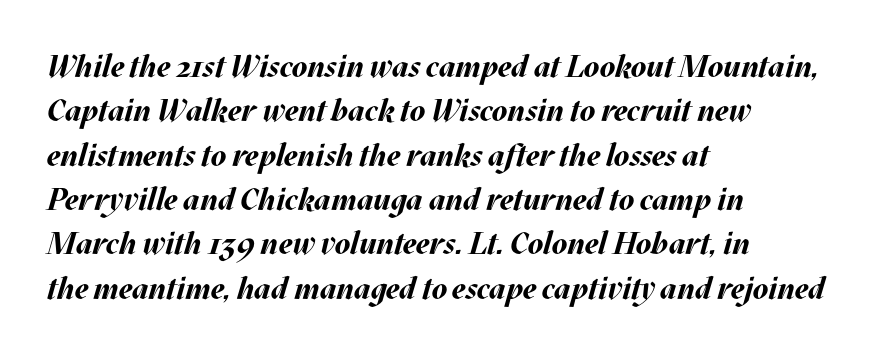
A typesetter would call this zero additional tracking. The letters advance in unequal steps, a hallmark of proportional type. The setting favours the left margin, as ordinary paragraphs usually do. Descenders hang freely into open space.
